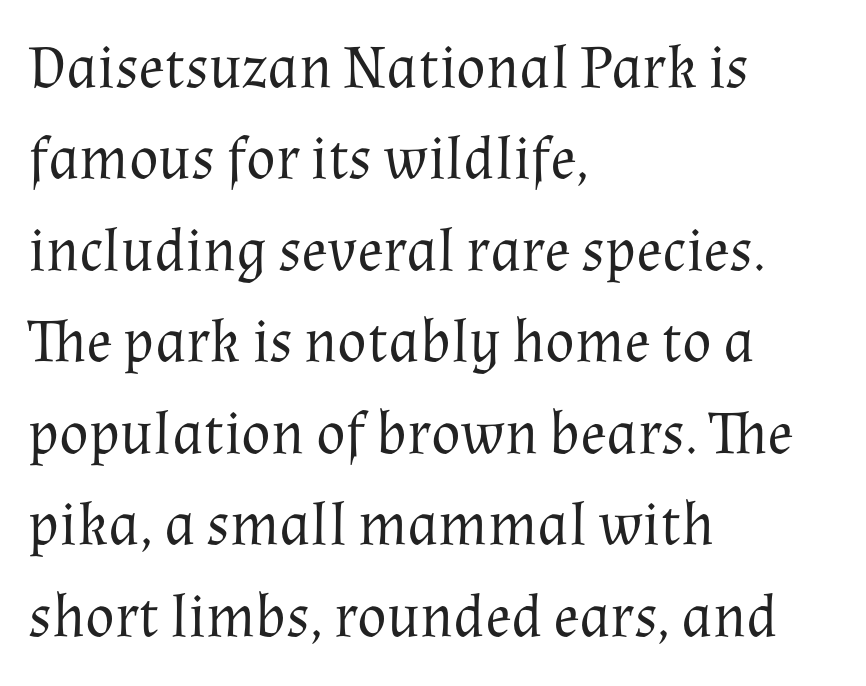
Q: Is the text bold? A: No.
Q: Is the text italic (slanted)? A: No, it is upright.
Q: Is the typeface a serif or a sans-serif typeface? A: Serif.
Q: Is the text underlined? A: No.
Q: How is the paragraph aligned? A: Left-aligned.
Q: Is the spacing between letters normal or unusually wide? A: Normal.
Q: Is the spacing between lines tight, normal or loose? A: Normal.
Q: Width (condensed, normal, or wide)? A: Normal.
Q: Stroke contrast? A: Medium.
Q: x-height? A: Medium.
Q: Monospaced? A: No.
